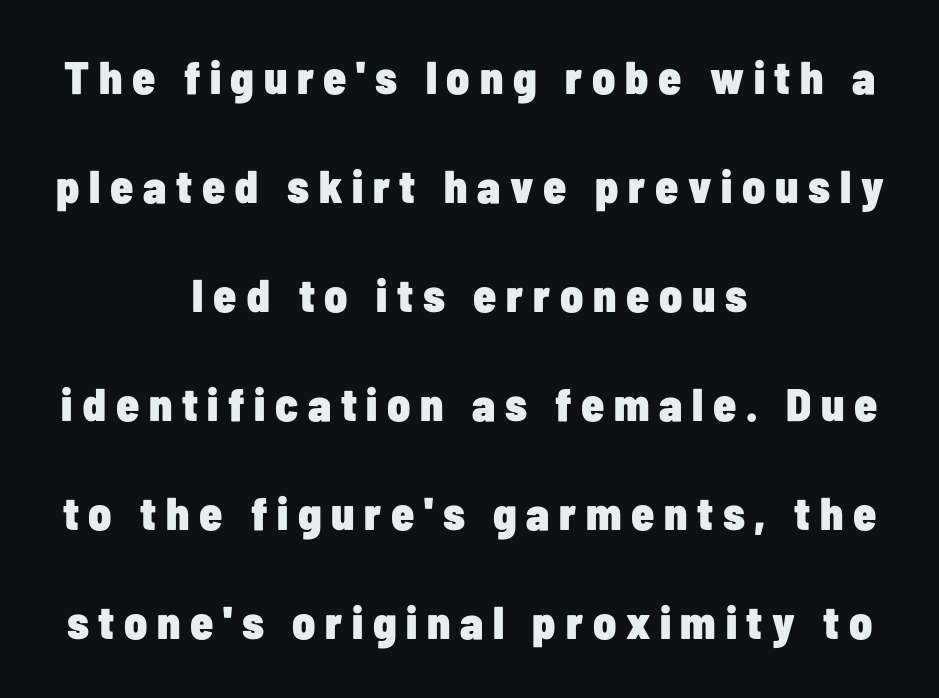
The image shows 46 px heavy, condensed sans-serif type, upright; set centered, loose line spacing (2.37x), unusually wide letter spacing (+0.21 em), not underlined; low stroke contrast and a medium x-height.
